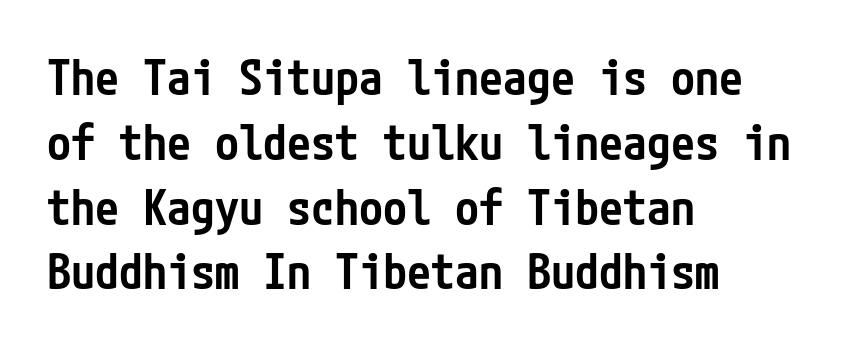
Leading matches the norm, producing a regular column. Anything drawn beneath the words? Only blank space. Nope, no serifs anywhere on these letters. Stroke thickness is moderately raised; the sample reads as semibold. The letters stand upright; this is a roman face.
